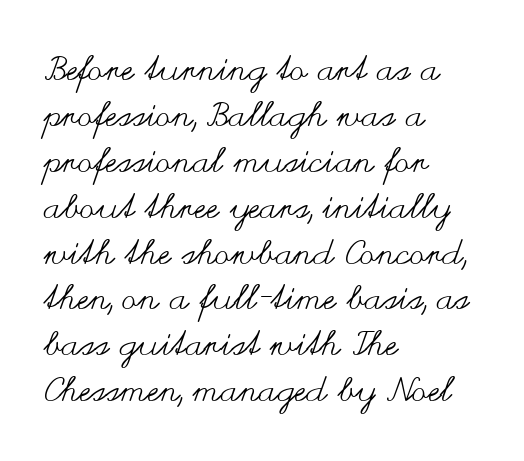
A typesetter would call this leading conventional body-copy spacing. Honestly, there is no underline to notice here at all. This sample has the flowing, uneven cadence of proportional lettering. The weight would be labelled regular, book, light, or lighter still. The tracking reads as untouched default to a designer's eye.
